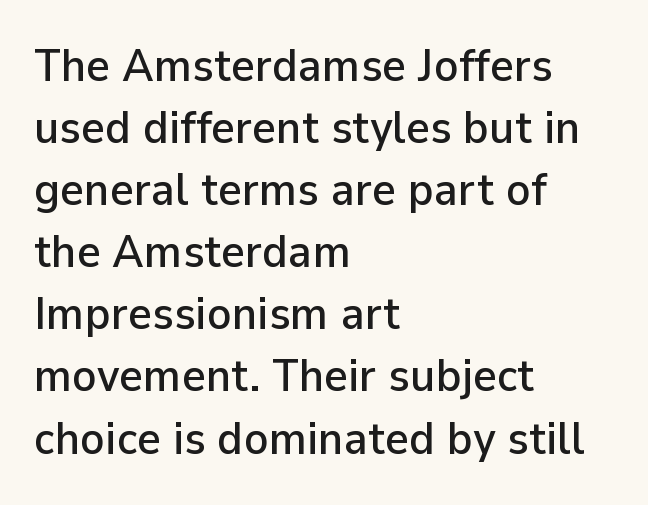
The baseline area is clear. A sans-serif font was chosen for this passage. Observe the ordinary spacing: letters are neighbours, not strangers. Ordinary non-slanted type is in use. These lines stack with their left ends in a neat column. Vertical spacing — default.
